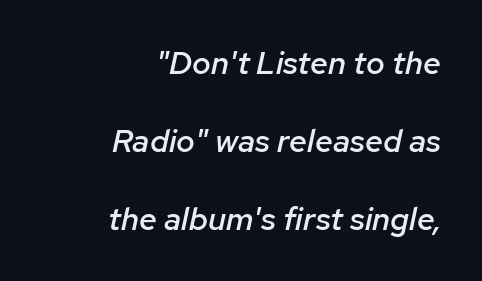
{"italic": "yes", "lean": "right", "slant_degrees": 12, "bold": "semi", "weight": "semibold", "width": "normal", "stroke_contrast": "low", "x_height": "medium", "monospaced": "no", "underline": "no", "align": "right", "line_spacing": "loose", "line_spacing_ratio": 2.43, "letter_spacing": "normal", "letter_spacing_em": 0.0, "glyph_px": 32}
